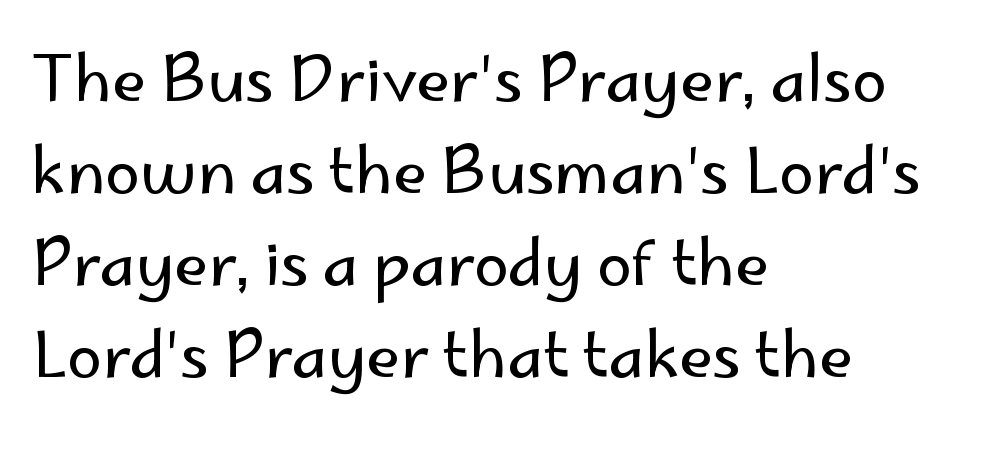
Q: Is the text bold? A: No.
Q: Is the text italic (slanted)? A: No, it is upright.
Q: Is the typeface a serif or a sans-serif typeface? A: Sans-serif.
Q: Is the text underlined? A: No.
Q: How is the paragraph aligned? A: Left-aligned.
Q: Is the spacing between letters normal or unusually wide? A: Normal.
Q: Is the spacing between lines tight, normal or loose? A: Normal.
Q: Width (condensed, normal, or wide)? A: Normal.
Q: Stroke contrast? A: Low.
Q: x-height? A: Small.
Q: Monospaced? A: No.
